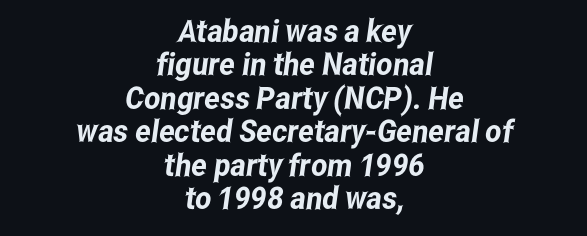
{"serif": "no", "width": "condensed", "stroke_contrast": "low", "x_height": "medium", "monospaced": "no", "underline": "no", "align": "center", "line_spacing": "tight", "line_spacing_ratio": 1.08, "letter_spacing": "normal", "letter_spacing_em": 0.0, "glyph_px": 31}
